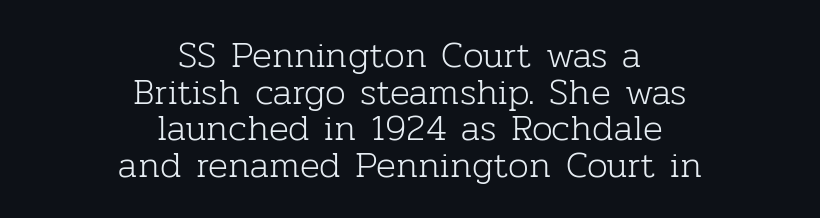
{"serif": "yes", "italic": "no", "bold": "no", "weight": "light", "width": "normal", "stroke_contrast": "low", "x_height": "medium", "monospaced": "no", "underline": "no", "align": "center", "line_spacing": "tight", "line_spacing_ratio": 0.99, "letter_spacing": "normal", "letter_spacing_em": 0.0, "glyph_px": 37}
